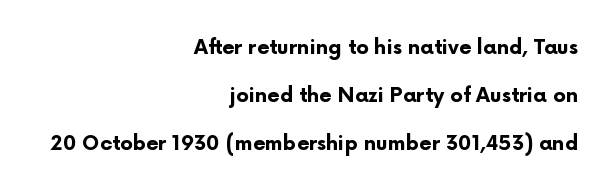
The image shows 20 px bold type, upright; set right-aligned, loose line spacing (2.41x), normal letter spacing, not underlined.
